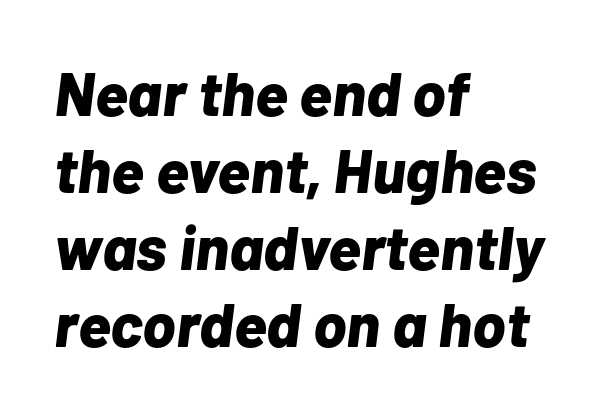
Only glyphs here, with clear space below each row. The paragraph has a hard left edge and a soft right edge. The letters advance in unequal steps, a hallmark of proportional type. Notice how the stems are inclined rather than vertical — that's the hallmark of italics. Weight check: bold — yes, fully. You could call the tracking neutral — neither tight nor loose.
